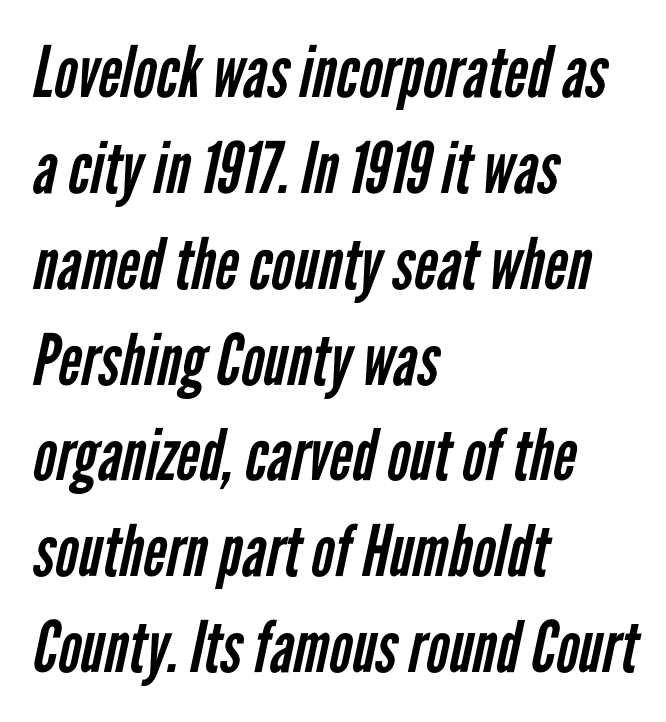
Is this a sans? Yes — the strokes have no serifs. Here the glyphs are tracked normally, forming tight word shapes. This rendering features lettering with no underline. The rendering uses natural spacing where letterforms have individual widths. The passage shown stacks its lines at a standard gap. The rag falls on the right side of this text block.
